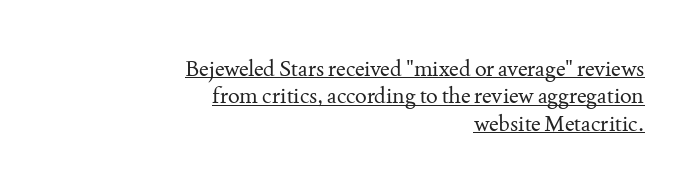
{"italic": "no", "bold": "no", "underline": "yes", "align": "right", "line_spacing": "normal", "line_spacing_ratio": 1.25, "letter_spacing": "normal", "letter_spacing_em": 0.0, "glyph_px": 22}
